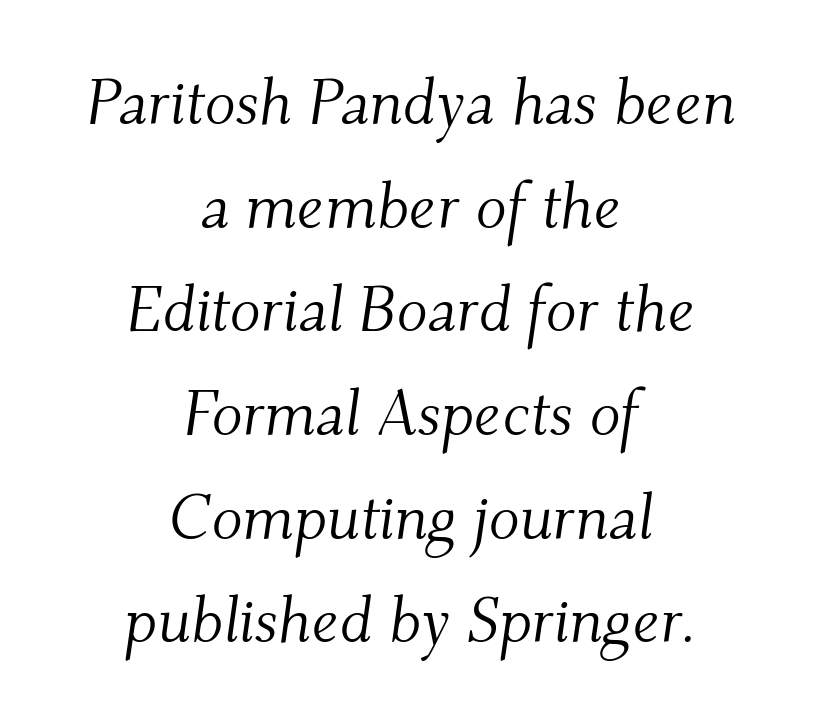
The image shows 64 px light serif type, italic (leaning right); set centered, normal line spacing (1.62x), normal letter spacing, not underlined; medium stroke contrast and a small x-height.
